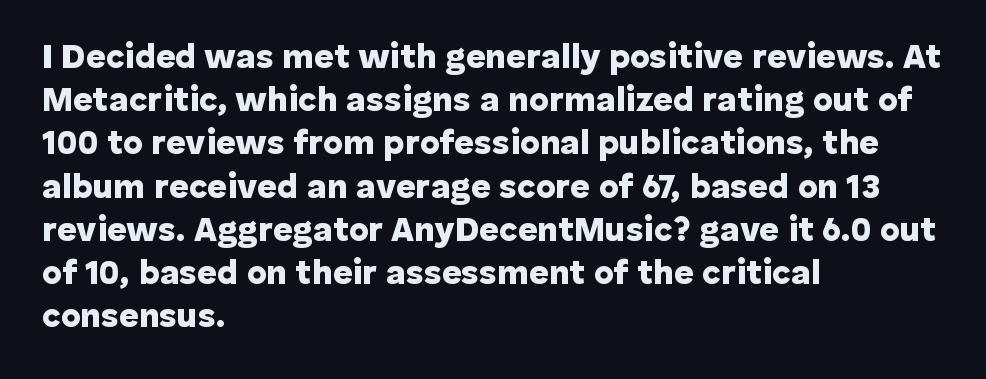
Each letter keeps its own natural width here, so spacing adapts to shape. This sample uses an upright cut, with every glyph sitting square on the baseline. Reading down the column, the eye jumps a familiar distance to each next line. This is sans-serif lettering, the kind often seen on screens and signage.
